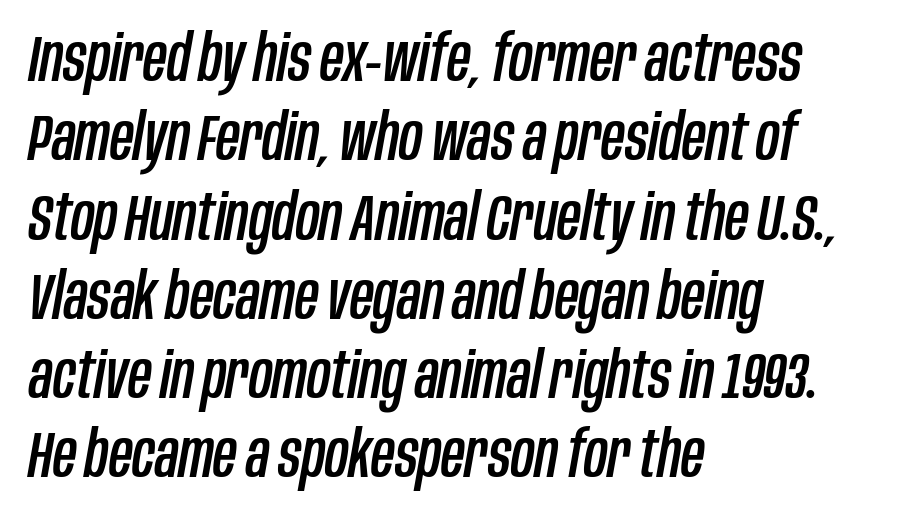
{"italic": "yes", "lean": "right", "slant_degrees": 10, "width": "condensed", "stroke_contrast": "low", "x_height": "large", "monospaced": "no", "underline": "no", "align": "left", "line_spacing_ratio": 1.22, "letter_spacing": "normal", "letter_spacing_em": 0.0, "glyph_px": 65}
